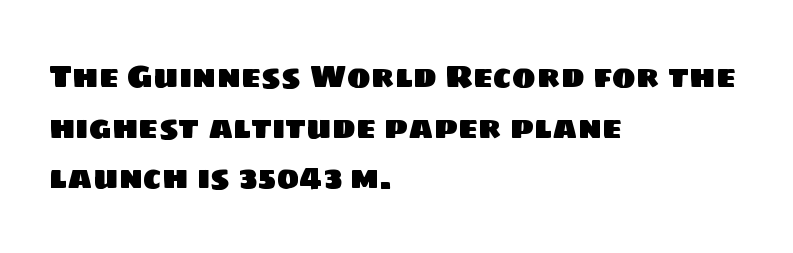
Q: Is the typeface a serif or a sans-serif typeface? A: Sans-serif.
Q: Is the text underlined? A: No.
Q: How is the paragraph aligned? A: Left-aligned.
Q: Is the spacing between letters normal or unusually wide? A: Normal.
Q: Is the spacing between lines tight, normal or loose? A: Normal.
Q: Width (condensed, normal, or wide)? A: Normal.
Q: Stroke contrast? A: Low.
Q: x-height? A: Large.
Q: Monospaced? A: No.
